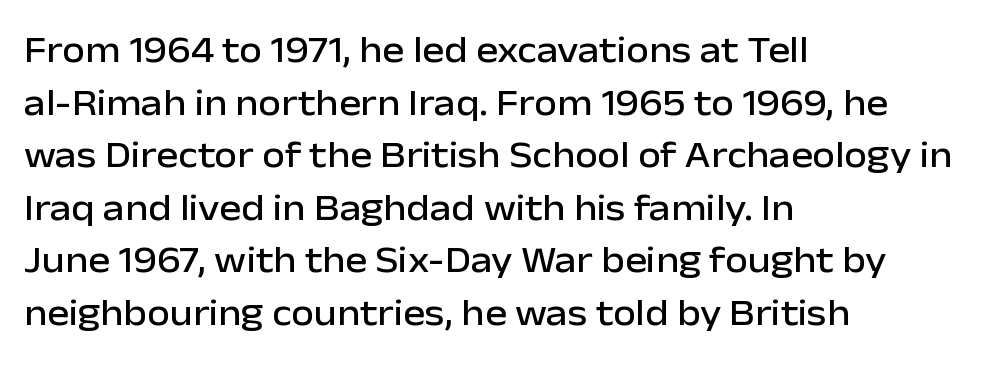
{"serif": "no", "italic": "no", "width": "normal", "stroke_contrast": "low", "x_height": "medium", "monospaced": "no", "underline": "no", "align": "left", "line_spacing": "normal", "line_spacing_ratio": 1.42, "letter_spacing": "normal", "letter_spacing_em": 0.0, "glyph_px": 37}
